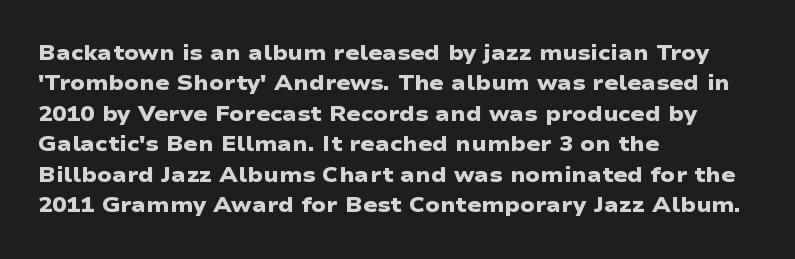
Q: Is the text bold? A: Yes.
Q: Is the text underlined? A: No.
Q: How is the paragraph aligned? A: Left-aligned.
Q: Is the spacing between letters normal or unusually wide? A: Normal.
Q: Is the spacing between lines tight, normal or loose? A: Normal.
